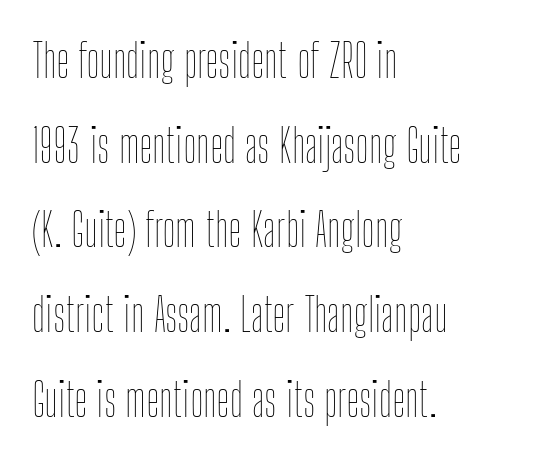
The image shows 46 px thin, condensed type, upright; set left-aligned, line spacing 1.84x, normal letter spacing, not underlined; low stroke contrast and a medium x-height.
